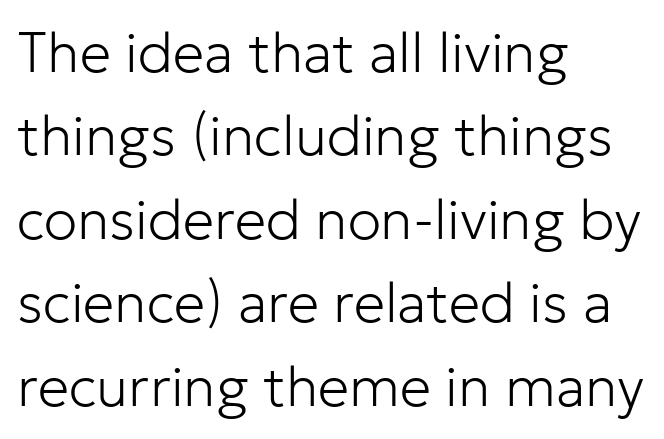
{"serif": "no", "italic": "no", "bold": "no", "weight": "light", "width": "normal", "stroke_contrast": "low", "x_height": "medium", "monospaced": "no", "underline": "no", "align": "left", "line_spacing": "normal", "line_spacing_ratio": 1.49, "letter_spacing": "normal", "letter_spacing_em": 0.0, "glyph_px": 56}
